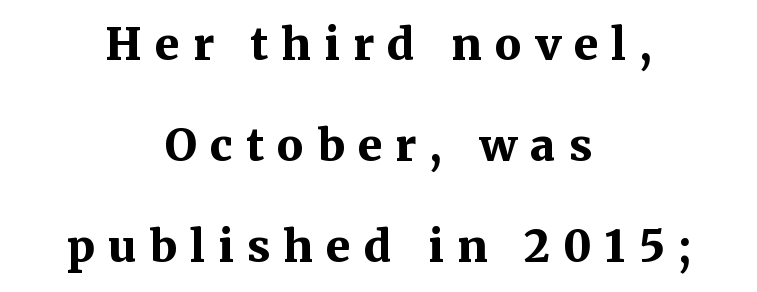
Q: Is the text bold? A: Yes.
Q: Is the text italic (slanted)? A: No, it is upright.
Q: Is the typeface a serif or a sans-serif typeface? A: Serif.
Q: Is the text underlined? A: No.
Q: How is the paragraph aligned? A: Centered.
Q: Is the spacing between letters normal or unusually wide? A: Unusually wide.
Q: Is the spacing between lines tight, normal or loose? A: Loose.
Q: Width (condensed, normal, or wide)? A: Normal.
Q: Stroke contrast? A: Medium.
Q: x-height? A: Medium.
Q: Monospaced? A: No.
